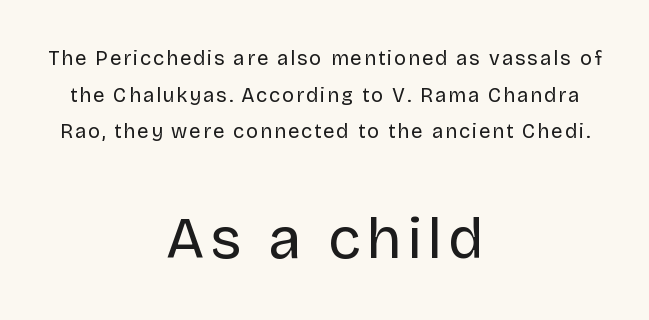
You could not count columns in this text — the font is proportionally spaced. Nope, not italic — everything's standing straight. On a weight scale, this lands at 450 or below. Size contrast runs from small at the top to large at the bottom. Regarding serifs, this sample does without them. Descenders hang freely into open space.
